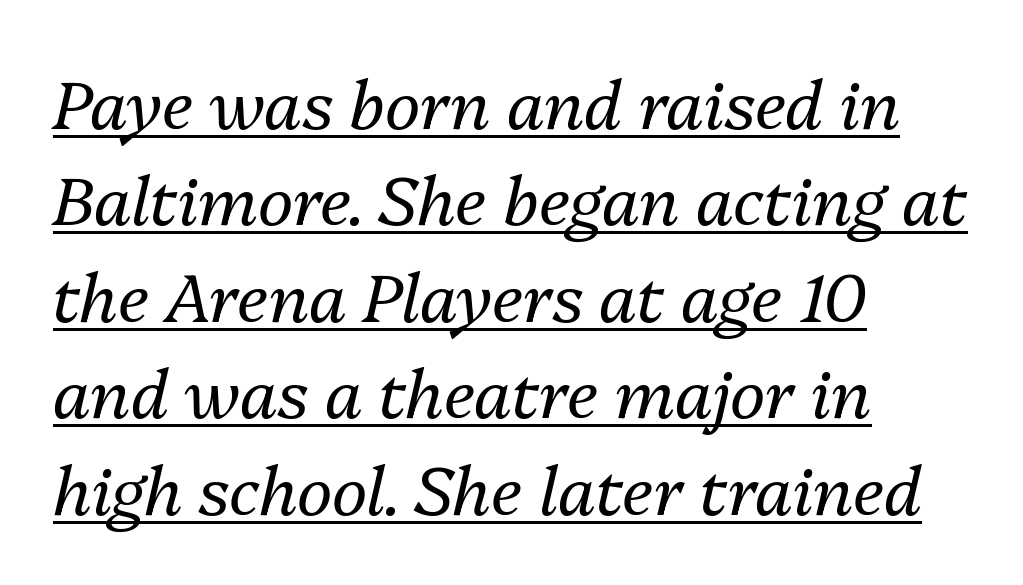
Q: Is the text bold? A: No.
Q: Is the text italic (slanted)? A: Yes, it leans right by about 13 degrees.
Q: Is the text underlined? A: Yes.
Q: How is the paragraph aligned? A: Left-aligned.
Q: Is the spacing between letters normal or unusually wide? A: Normal.
Q: Is the spacing between lines tight, normal or loose? A: Normal.
Q: Width (condensed, normal, or wide)? A: Normal.
Q: Stroke contrast? A: Medium.
Q: x-height? A: Medium.
Q: Monospaced? A: No.
